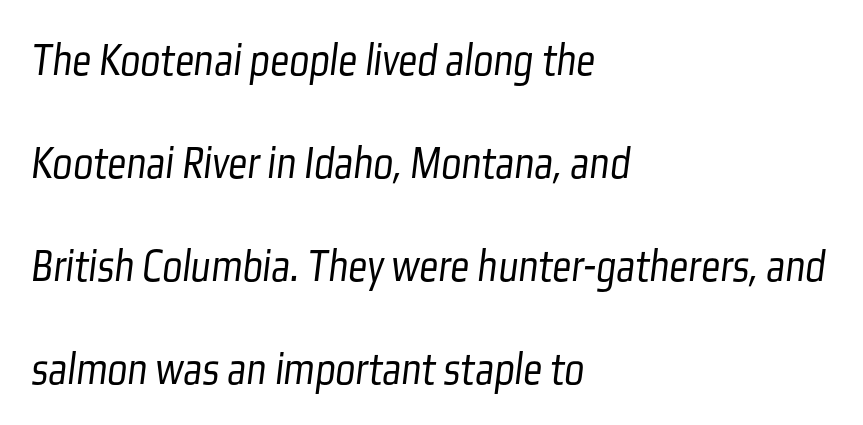
Ink coverage per letter is moderate at most. Alignment: flush left. What stands out about the letter spacing? Nothing — it is the standard amount. A typesetter would call this proportional, since set widths differ per character. Grotesque or geometric, the face here clearly has no serifs. Nobody drew a line under any word here.
